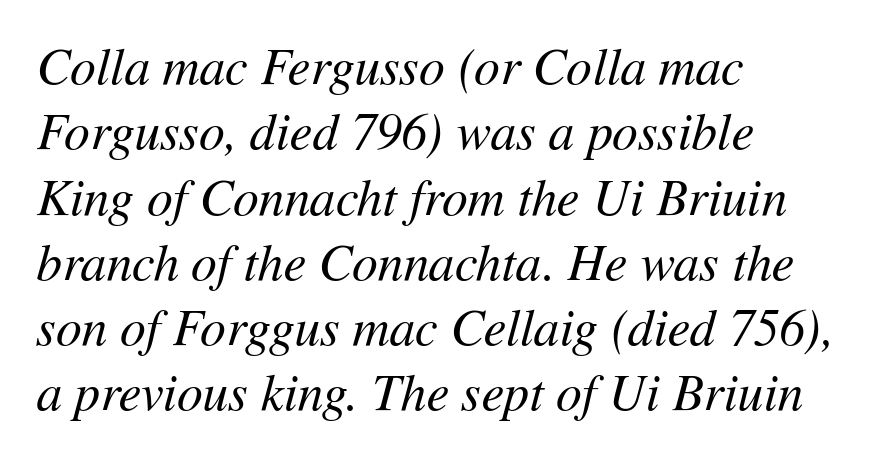
{"italic": "yes", "lean": "right", "slant_degrees": 11, "bold": "no", "weight": "regular", "width": "normal", "stroke_contrast": "medium", "x_height": "medium", "monospaced": "no", "underline": "no", "align": "left", "line_spacing": "normal", "line_spacing_ratio": 1.28, "letter_spacing": "normal", "letter_spacing_em": 0.0, "glyph_px": 51}
